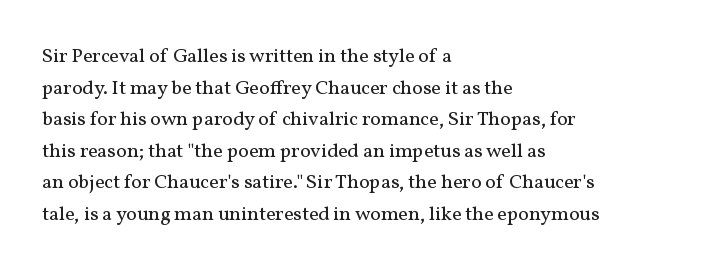
Teacher's note: observe the even left margin — that is flush-left alignment. The passage shown is not underscored anywhere. The rendering uses a moderate line-height, typical for paragraphs. Ascenders rise straight up at ninety degrees. Nobody touched the tracking dial on this one.
